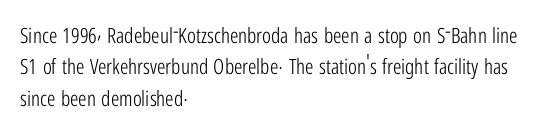
Each row of text sits above clean, open space. Italic? Not at all — the glyphs are vertical. Typeset ragged right — the left edge is the straight one. Each word holds together tightly as a unit, with standard inter-letter gaps. Interline gaps are of average width in this sample.
